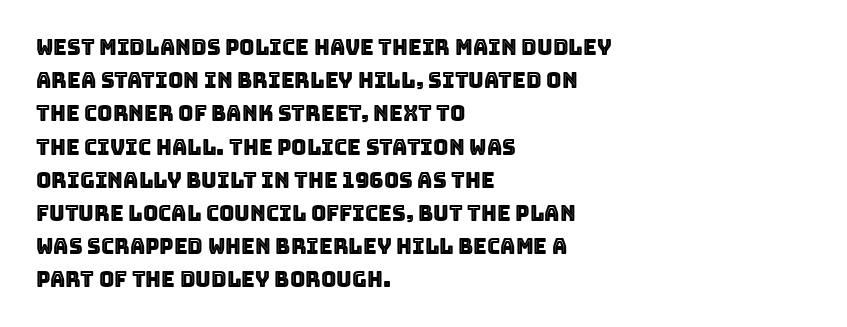
The tracking reads as untouched default to a designer's eye. Anything drawn beneath the words? Only blank space. Leading: standard. The lettering holds an erect, upright posture throughout.
